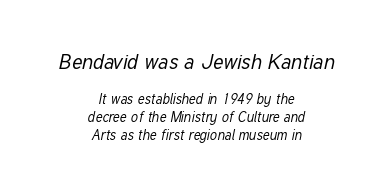
{"italic": "yes", "lean": "right", "slant_degrees": 12, "bold": "no", "underline": "no", "align": "center", "line_spacing": "normal", "line_spacing_ratio": 1.26, "letter_spacing": "normal", "letter_spacing_em": 0.0, "larger_block": "first", "size_ratio": 1.5, "glyph_px": 21}
